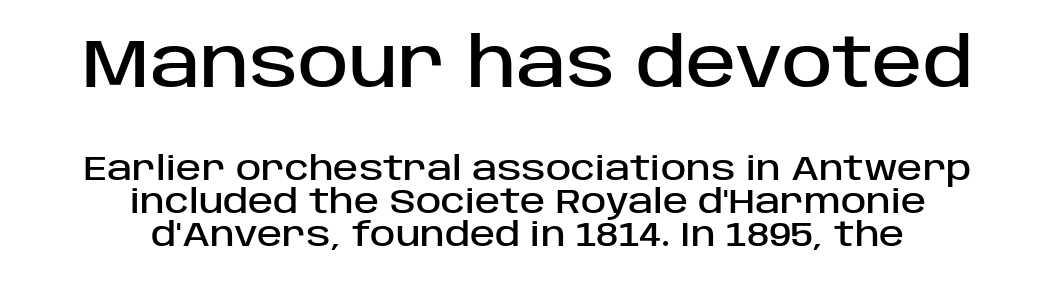
Each new line begins almost immediately beneath the previous one. Between these two stacked blocks, the higher one wins on size. Between one letter and the next there's only the usual sliver of space. Characters remain perfectly vertical along every line.
